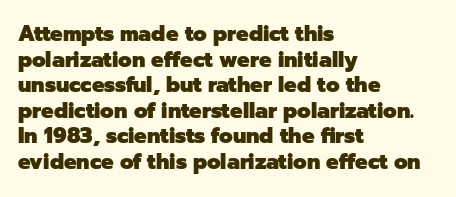
Q: Is the text bold? A: Yes.
Q: Is the text italic (slanted)? A: No, it is upright.
Q: Is the text underlined? A: No.
Q: How is the paragraph aligned? A: Left-aligned.
Q: Is the spacing between letters normal or unusually wide? A: Normal.
